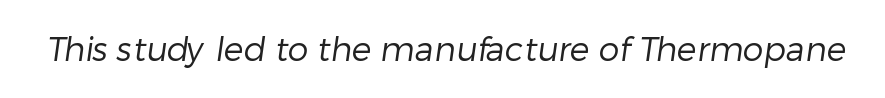
{"serif": "no", "bold": "no", "weight": "regular", "width": "normal", "stroke_contrast": "low", "x_height": "medium", "monospaced": "no", "underline": "no", "letter_spacing": "normal", "letter_spacing_em": 0.0, "glyph_px": 33}
